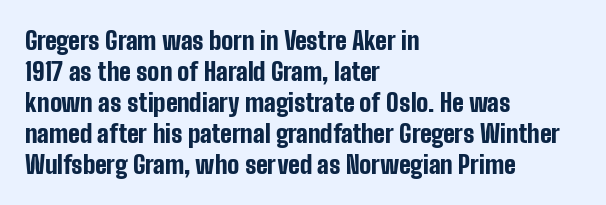
The image shows 25 px bold type, upright; set left-aligned, line spacing 1.24x, normal letter spacing, not underlined.
